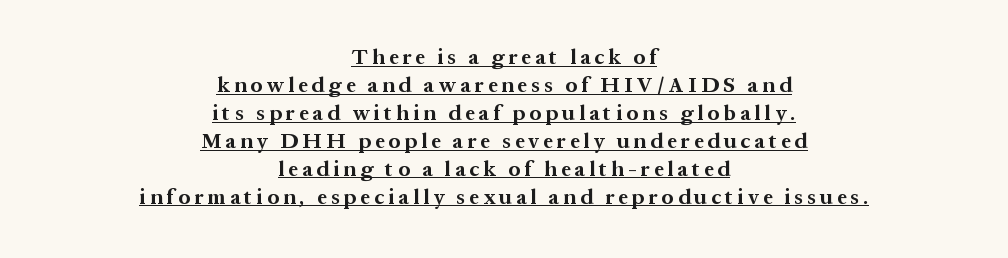
{"italic": "no", "bold": "yes", "underline": "yes", "align": "center", "line_spacing": "normal", "line_spacing_ratio": 1.33, "letter_spacing": "wide", "letter_spacing_em": 0.2, "glyph_px": 21}
